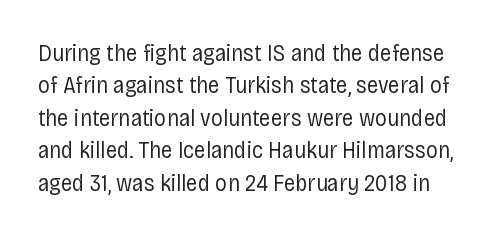
{"italic": "no", "bold": "no", "underline": "no", "line_spacing": "normal", "line_spacing_ratio": 1.35, "letter_spacing": "normal", "letter_spacing_em": 0.0, "glyph_px": 24}
